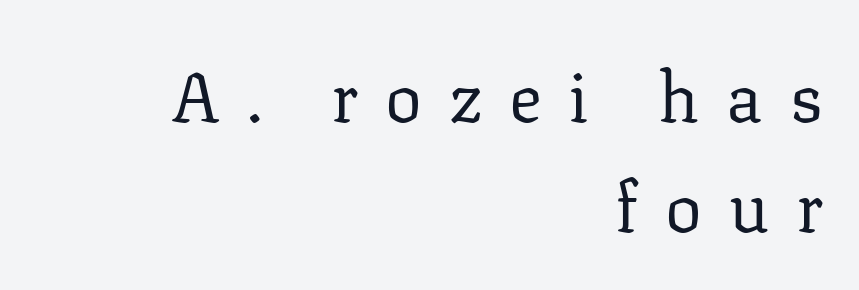
Caption: expanded tracking, letters set apart. How would I describe the line gaps? Plain and ordinary. This sample has the flowing, uneven cadence of proportional lettering. Old-style or modern, the face here clearly has serifs. Words float on clear page, feet unadorned. Caption: face not bold, strokes unweighted.
